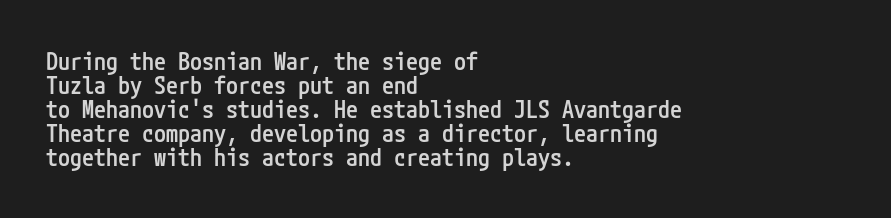
The image shows 24 px text type, upright; set left-aligned, tight line spacing (1.0x), normal letter spacing, not underlined.
